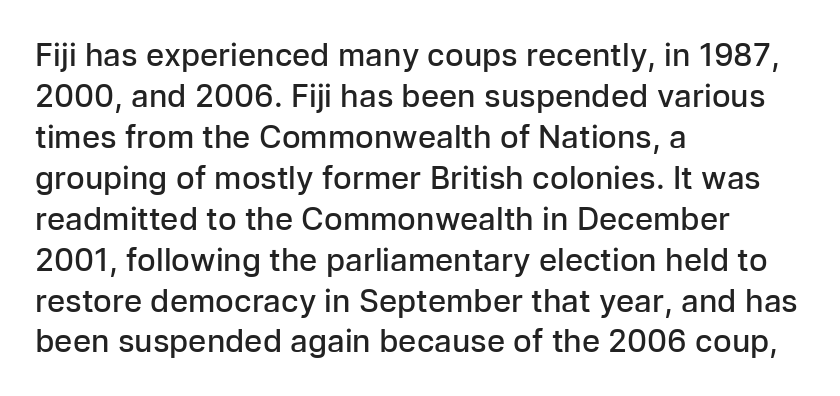
{"serif": "no", "italic": "no", "bold": "semi", "weight": "semibold", "width": "normal", "stroke_contrast": "low", "x_height": "medium", "monospaced": "no", "underline": "no", "align": "left", "line_spacing": "normal", "line_spacing_ratio": 1.32, "letter_spacing": "normal", "letter_spacing_em": 0.0, "glyph_px": 31}
